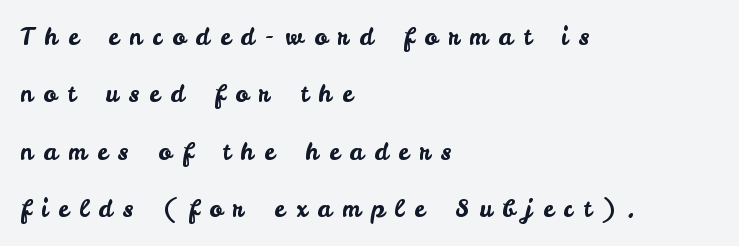
The image shows 24 px text type; set left-aligned, loose line spacing (2.39x), unusually wide letter spacing (+0.44 em), not underlined.
